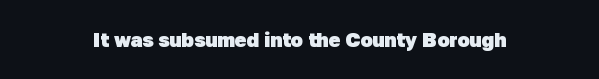
Q: Is the text bold? A: Yes.
Q: Is the text underlined? A: No.
Q: Is the spacing between letters normal or unusually wide? A: Normal.
